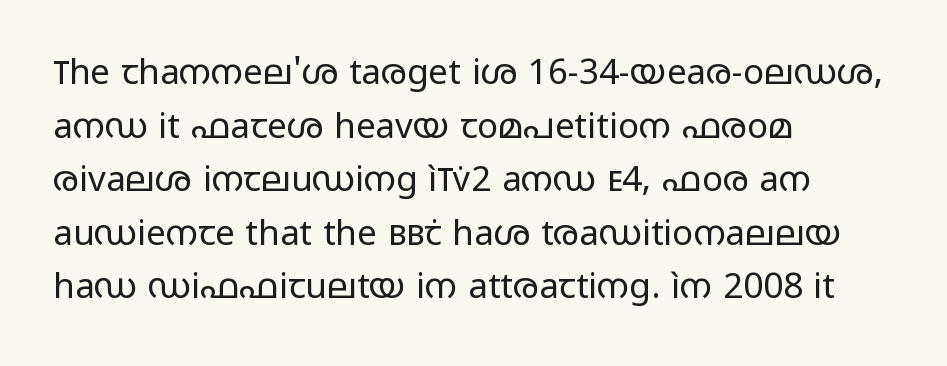
Q: Is the text bold? A: No.
Q: Is the text italic (slanted)? A: No, it is upright.
Q: Is the typeface a serif or a sans-serif typeface? A: Sans-serif.
Q: Is the text underlined? A: No.
Q: How is the paragraph aligned? A: Left-aligned.
Q: Is the spacing between letters normal or unusually wide? A: Normal.
Q: Is the spacing between lines tight, normal or loose? A: Normal.
Q: Width (condensed, normal, or wide)? A: Wide.
Q: Stroke contrast? A: Low.
Q: x-height? A: Medium.
Q: Monospaced? A: No.
